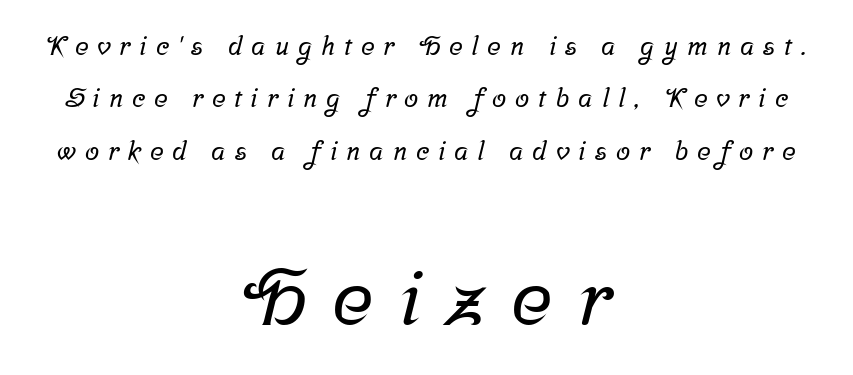
Q: Is the text underlined? A: No.
Q: How is the paragraph aligned? A: Centered.
Q: Is the spacing between letters normal or unusually wide? A: Unusually wide.
Q: Is the spacing between lines tight, normal or loose? A: Loose.
Q: Which block of text is set in a larger size, the first (top) or the second (bottom)? A: The second (bottom) one.
Q: Width (condensed, normal, or wide)? A: Normal.
Q: Stroke contrast? A: Low.
Q: x-height? A: Medium.
Q: Monospaced? A: No.
